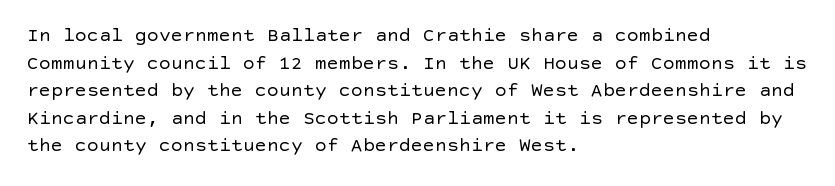
Q: Is the text bold? A: No.
Q: Is the text italic (slanted)? A: No, it is upright.
Q: Is the text underlined? A: No.
Q: How is the paragraph aligned? A: Left-aligned.
Q: Is the spacing between letters normal or unusually wide? A: Normal.
Q: Is the spacing between lines tight, normal or loose? A: Normal.
